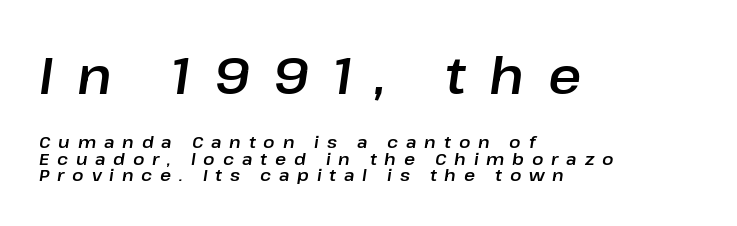
{"italic": "yes", "lean": "right", "slant_degrees": 8, "width": "normal", "stroke_contrast": "low", "x_height": "medium", "monospaced": "no", "underline": "no", "align": "left", "line_spacing": "tight", "line_spacing_ratio": 0.97, "letter_spacing": "wide", "letter_spacing_em": 0.46, "larger_block": "first", "size_ratio": 3.0, "glyph_px": 51}
